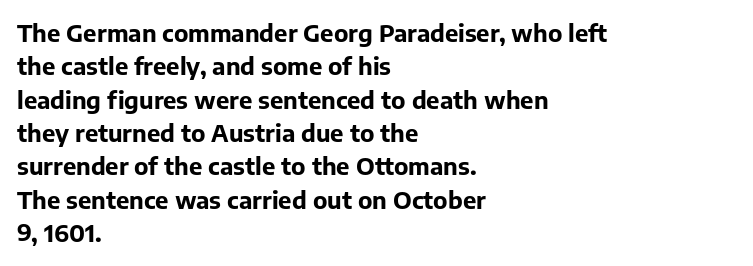
{"italic": "no", "bold": "yes", "underline": "no", "align": "left", "line_spacing": "normal", "line_spacing_ratio": 1.39, "letter_spacing": "normal", "letter_spacing_em": 0.0, "glyph_px": 24}
